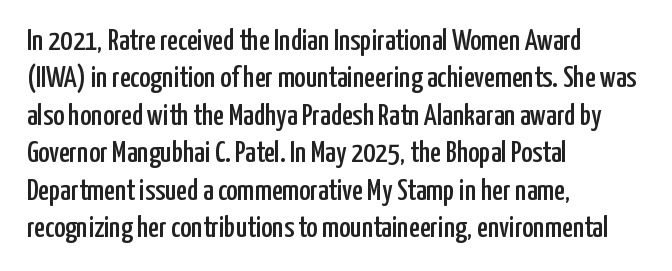
{"serif": "no", "italic": "no", "width": "condensed", "stroke_contrast": "low", "x_height": "medium", "monospaced": "no", "underline": "no", "align": "left", "line_spacing": "normal", "line_spacing_ratio": 1.25, "letter_spacing": "normal", "letter_spacing_em": 0.0, "glyph_px": 30}
